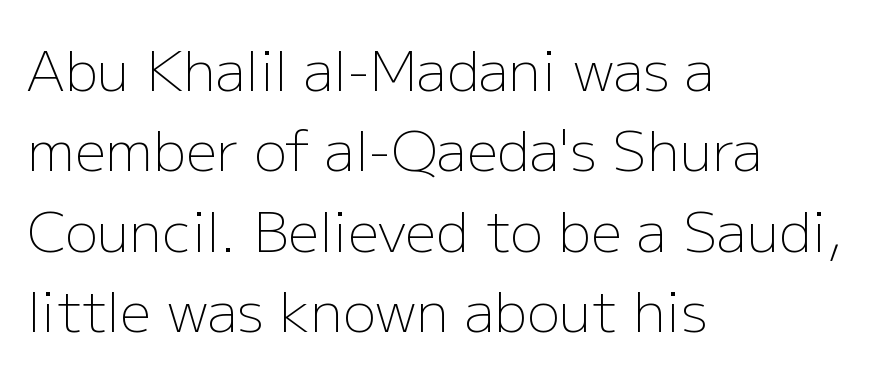
{"serif": "no", "italic": "no", "bold": "no", "weight": "light", "width": "normal", "stroke_contrast": "low", "x_height": "medium", "monospaced": "no", "underline": "no", "align": "left", "line_spacing": "normal", "line_spacing_ratio": 1.46, "letter_spacing": "normal", "letter_spacing_em": 0.0, "glyph_px": 55}
